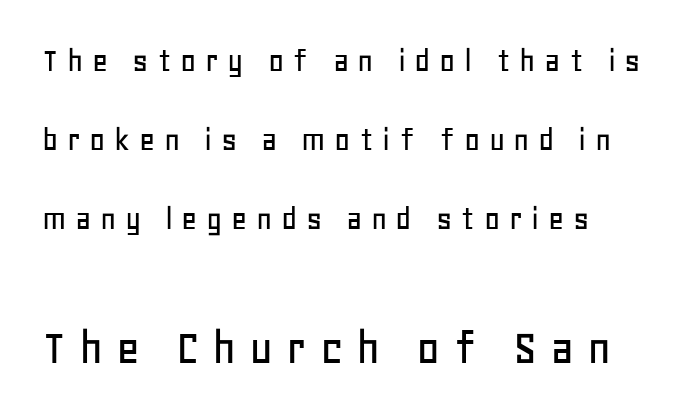
Q: Is the text italic (slanted)? A: No, it is upright.
Q: Is the typeface a serif or a sans-serif typeface? A: Sans-serif.
Q: Is the text underlined? A: No.
Q: How is the paragraph aligned? A: Left-aligned.
Q: Is the spacing between letters normal or unusually wide? A: Unusually wide.
Q: Is the spacing between lines tight, normal or loose? A: Loose.
Q: Which block of text is set in a larger size, the first (top) or the second (bottom)? A: The second (bottom) one.
Q: Width (condensed, normal, or wide)? A: Normal.
Q: Stroke contrast? A: Low.
Q: x-height? A: Large.
Q: Monospaced? A: No.
